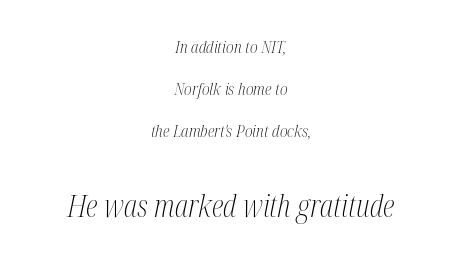
This sample uses an oblique cut, with every glyph tilted off the vertical. I'd call this a serif setting — the letters wear small feet. Standard letterfit; no display-style spreading of the glyphs. Heaviness? Minimal to ordinary, like unemphasized prose. Does the bottom block carry the larger type? Yes, it does.
